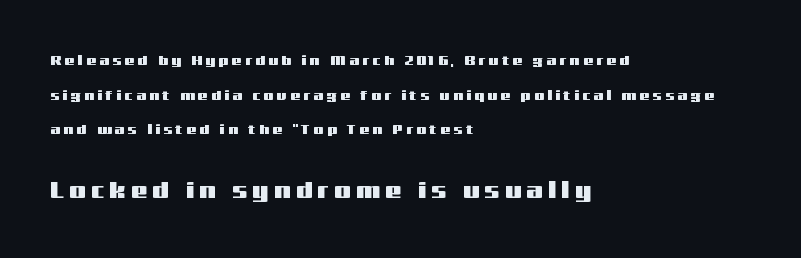
Successive baselines arrive slowly, with a big drop between each. Type size steps up from the first block to the second. The typography opts for an upright posture over an oblique one. Beneath every word, the page is bare.
